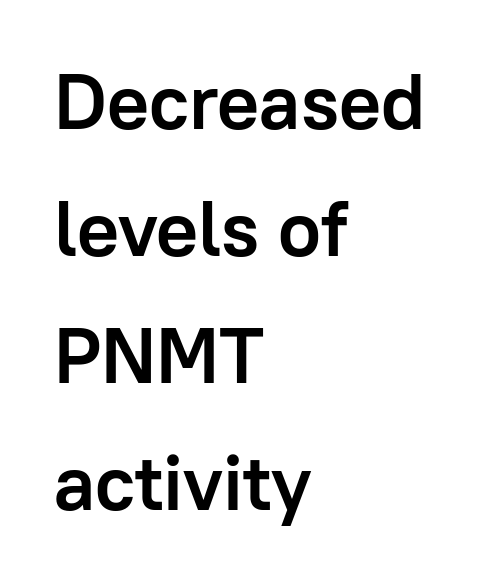
Type without underlining. The specimen reads as upright at a glance. Successive baselines arrive at the customary interval. The setting favours the left margin, as ordinary paragraphs usually do. Examine the stroke ends and you'll find no serifs. Bold? Absolutely — the strokes are thick and heavy.
